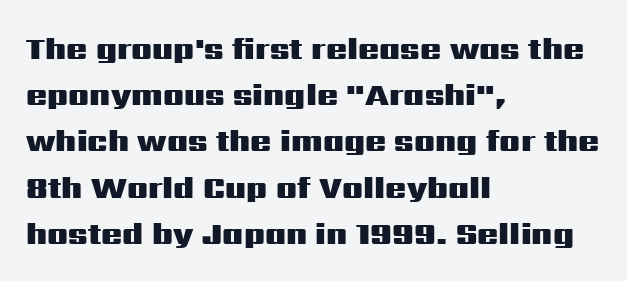
Q: Is the text bold? A: Yes.
Q: Is the text italic (slanted)? A: No, it is upright.
Q: Is the typeface a serif or a sans-serif typeface? A: Sans-serif.
Q: Is the text underlined? A: No.
Q: How is the paragraph aligned? A: Left-aligned.
Q: Is the spacing between letters normal or unusually wide? A: Normal.
Q: Is the spacing between lines tight, normal or loose? A: Normal.
Q: Width (condensed, normal, or wide)? A: Wide.
Q: Stroke contrast? A: Medium.
Q: x-height? A: Medium.
Q: Monospaced? A: No.
